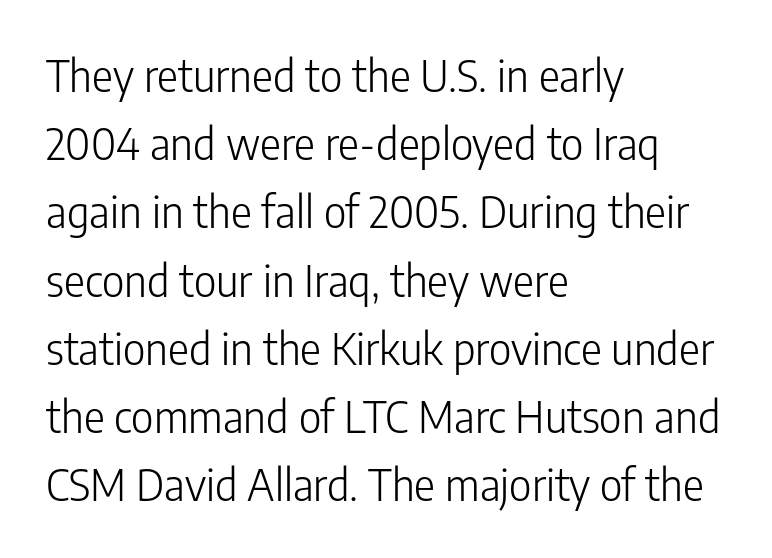
{"serif": "no", "italic": "no", "bold": "no", "weight": "light", "width": "condensed", "stroke_contrast": "low", "x_height": "medium", "monospaced": "no", "underline": "no", "align": "left", "line_spacing": "normal", "line_spacing_ratio": 1.55, "letter_spacing": "normal", "letter_spacing_em": 0.0, "glyph_px": 44}
